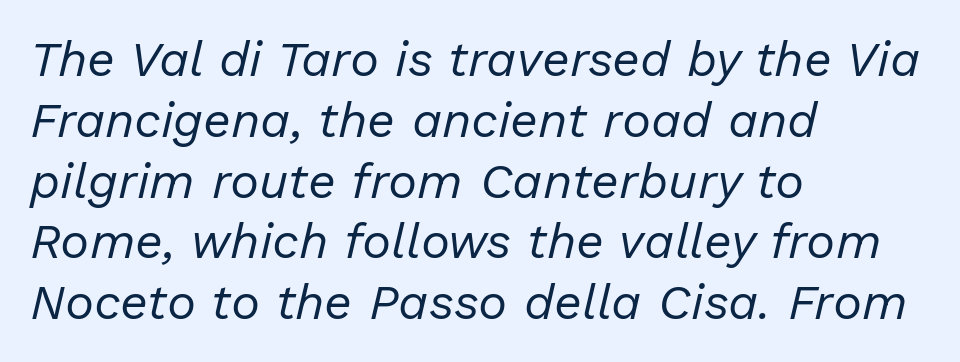
Q: Is the text bold? A: No.
Q: Is the text italic (slanted)? A: Yes, it leans right by about 13 degrees.
Q: Is the text underlined? A: No.
Q: How is the paragraph aligned? A: Left-aligned.
Q: Is the spacing between letters normal or unusually wide? A: Normal.
Q: Width (condensed, normal, or wide)? A: Normal.
Q: Stroke contrast? A: Low.
Q: x-height? A: Medium.
Q: Monospaced? A: No.
